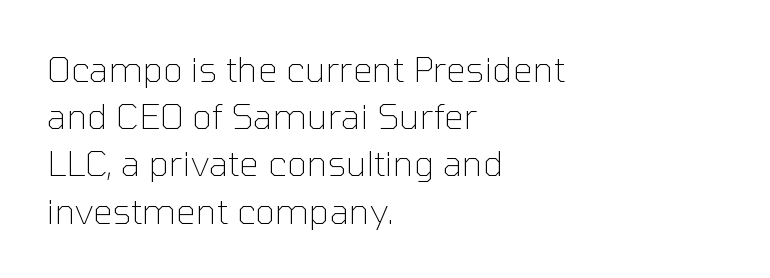
The image shows 35 px thin sans-serif type, upright; set left-aligned, normal line spacing (1.35x), normal letter spacing, not underlined; low stroke contrast and a medium x-height.
